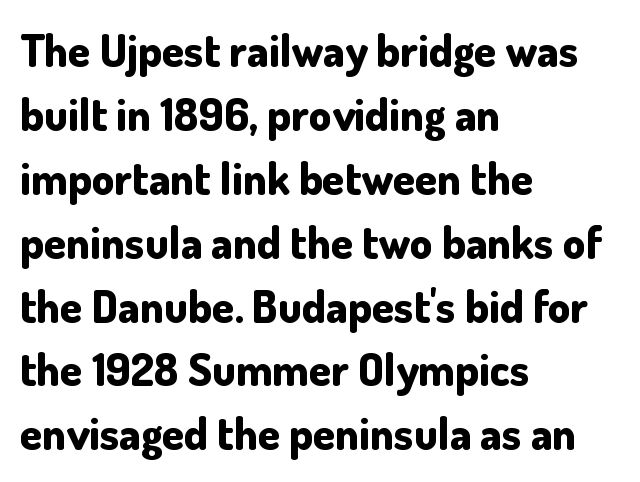
The image shows 45 px bold sans-serif type, upright; set left-aligned, normal line spacing (1.42x), normal letter spacing, not underlined; low stroke contrast and a small x-height.
